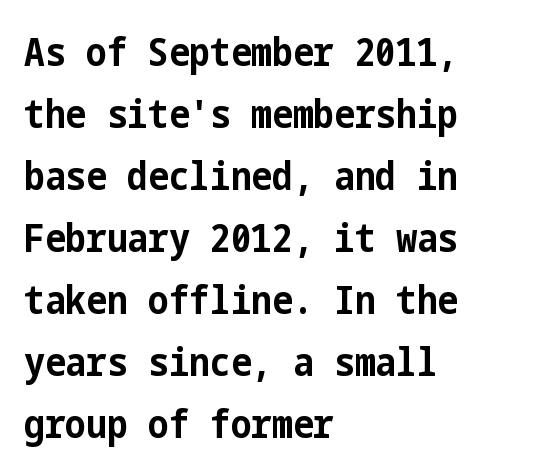
{"serif": "no", "italic": "no", "bold": "yes", "weight": "bold", "width": "condensed", "stroke_contrast": "low", "x_height": "medium", "underline": "no", "align": "left", "line_spacing": "normal", "line_spacing_ratio": 1.59, "letter_spacing": "normal", "letter_spacing_em": 0.0, "glyph_px": 39}
